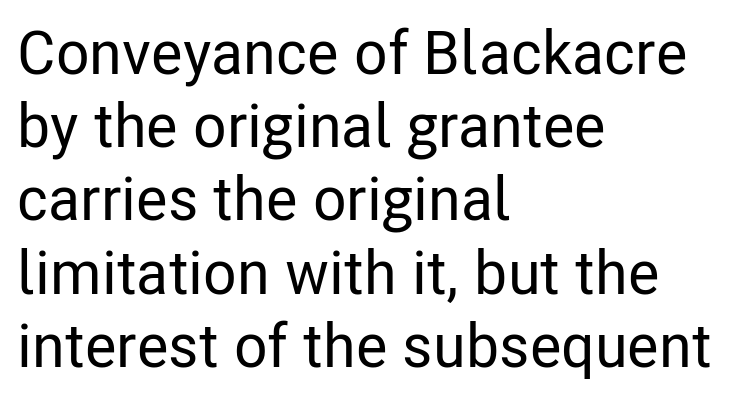
{"serif": "no", "italic": "no", "width": "condensed", "stroke_contrast": "low", "x_height": "medium", "monospaced": "no", "underline": "no", "align": "left", "line_spacing_ratio": 1.2, "letter_spacing": "normal", "letter_spacing_em": 0.0, "glyph_px": 61}
